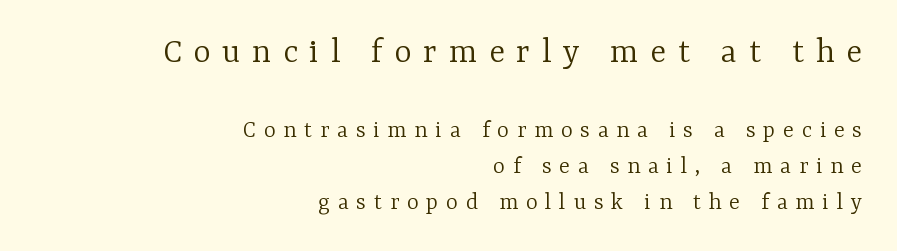
Q: Is the text bold? A: No.
Q: Is the text italic (slanted)? A: No, it is upright.
Q: Is the typeface a serif or a sans-serif typeface? A: Serif.
Q: Is the text underlined? A: No.
Q: How is the paragraph aligned? A: Right-aligned.
Q: Is the spacing between letters normal or unusually wide? A: Unusually wide.
Q: Is the spacing between lines tight, normal or loose? A: Normal.
Q: Which block of text is set in a larger size, the first (top) or the second (bottom)? A: The first (top) one.
Q: Width (condensed, normal, or wide)? A: Normal.
Q: Stroke contrast? A: Low.
Q: x-height? A: Medium.
Q: Monospaced? A: No.
